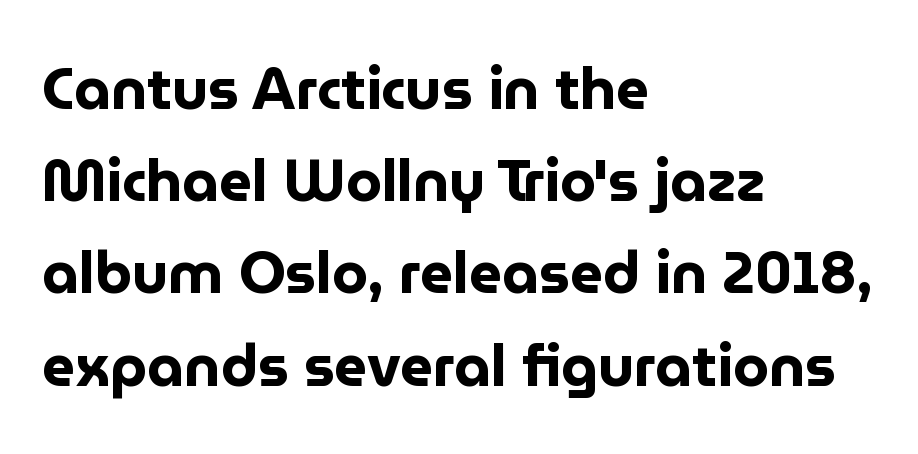
{"serif": "no", "italic": "no", "bold": "yes", "weight": "bold", "width": "normal", "stroke_contrast": "low", "x_height": "medium", "monospaced": "no", "underline": "no", "align": "left", "line_spacing": "normal", "line_spacing_ratio": 1.59, "letter_spacing": "normal", "letter_spacing_em": 0.0, "glyph_px": 58}
